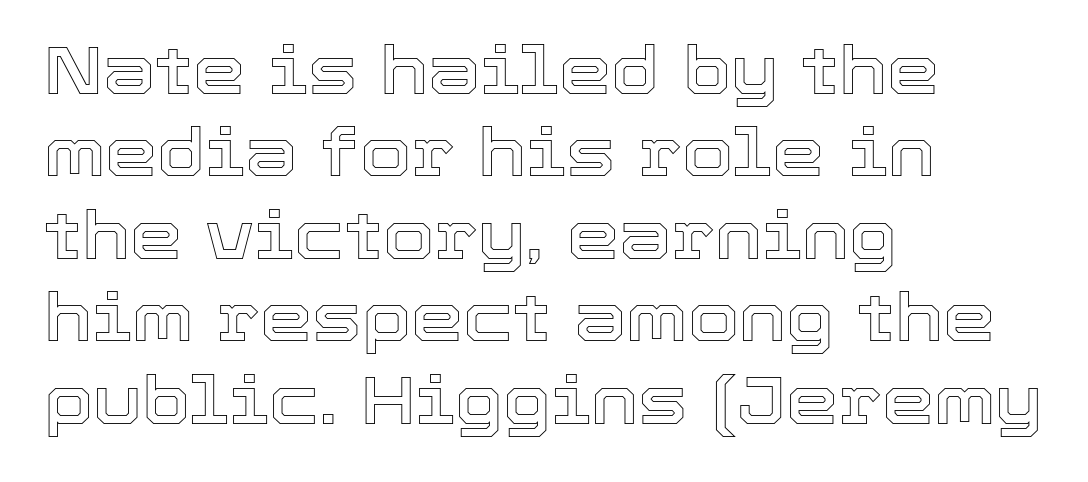
Q: Is the text italic (slanted)? A: No, it is upright.
Q: Is the text underlined? A: No.
Q: How is the paragraph aligned? A: Left-aligned.
Q: Is the spacing between letters normal or unusually wide? A: Normal.
Q: Is the spacing between lines tight, normal or loose? A: Normal.
Q: Width (condensed, normal, or wide)? A: Normal.
Q: x-height? A: Medium.
Q: Monospaced? A: No.
